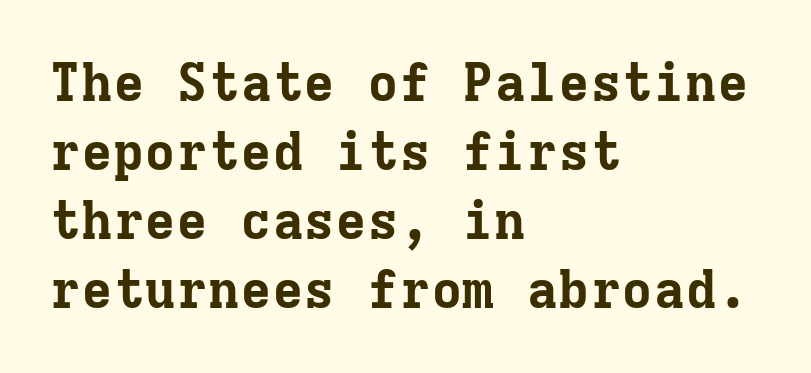
{"serif": "yes", "italic": "no", "bold": "yes", "weight": "bold", "width": "normal", "stroke_contrast": "low", "x_height": "medium", "monospaced": "yes", "underline": "no", "align": "left", "line_spacing": "normal", "line_spacing_ratio": 1.3, "letter_spacing": "normal", "letter_spacing_em": 0.0, "glyph_px": 53}
